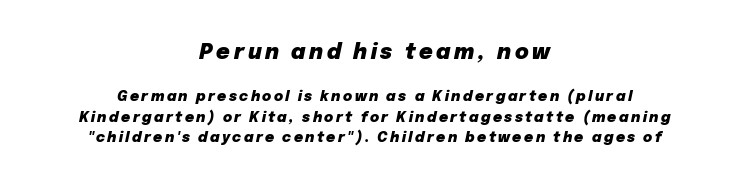
The image shows 21 px bold type, italic (leaning right); set centered, normal line spacing (1.45x), not underlined; the first (top) block is 1.5x larger.
